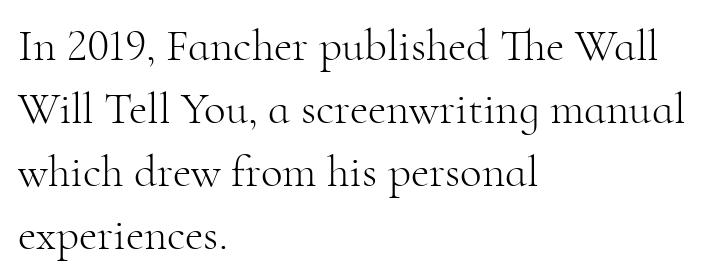
The image shows 45 px light serif type, upright; set left-aligned, normal line spacing (1.4x), normal letter spacing, not underlined; high stroke contrast and a small x-height.
